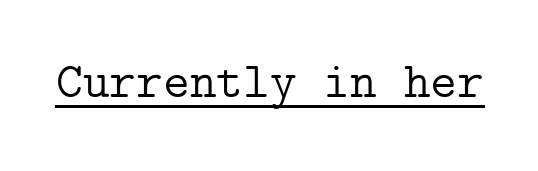
Ink coverage per letter is moderate at most. The lettering holds an erect, upright posture throughout. Somebody hit Ctrl+U on this one — the words are underlined. Nobody touched the tracking dial on this one.
